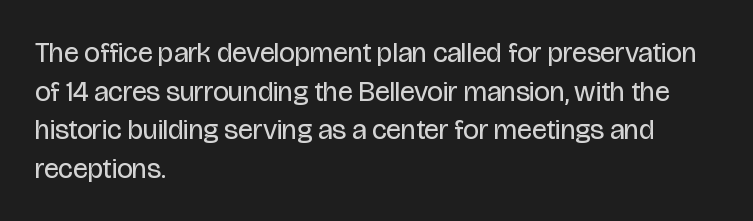
Q: Is the text bold? A: No.
Q: Is the text italic (slanted)? A: No, it is upright.
Q: Is the typeface a serif or a sans-serif typeface? A: Sans-serif.
Q: Is the text underlined? A: No.
Q: How is the paragraph aligned? A: Left-aligned.
Q: Is the spacing between letters normal or unusually wide? A: Normal.
Q: Is the spacing between lines tight, normal or loose? A: Normal.
Q: Width (condensed, normal, or wide)? A: Condensed.
Q: Stroke contrast? A: Low.
Q: x-height? A: Large.
Q: Monospaced? A: No.
